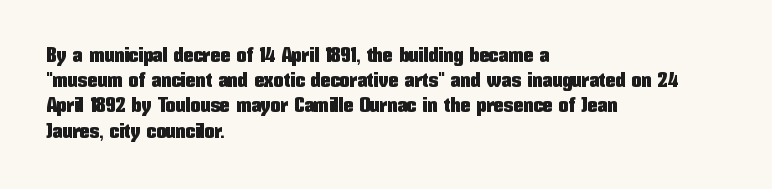
Q: Is the text italic (slanted)? A: No, it is upright.
Q: Is the text underlined? A: No.
Q: How is the paragraph aligned? A: Left-aligned.
Q: Is the spacing between letters normal or unusually wide? A: Normal.
Q: Is the spacing between lines tight, normal or loose? A: Normal.
